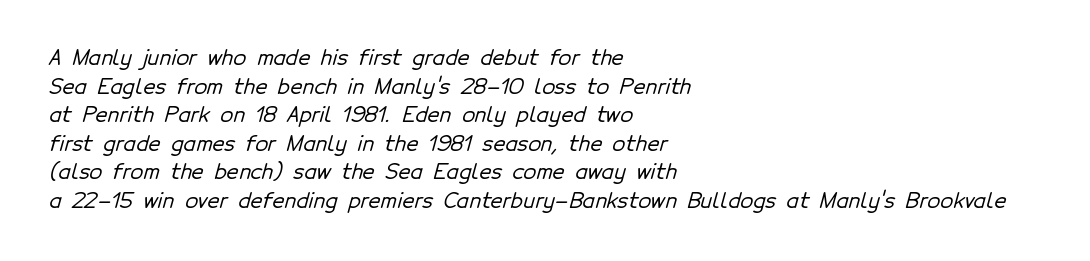
{"underline": "no", "align": "left", "line_spacing": "normal", "line_spacing_ratio": 1.36, "letter_spacing": "normal", "letter_spacing_em": 0.0, "glyph_px": 21}
